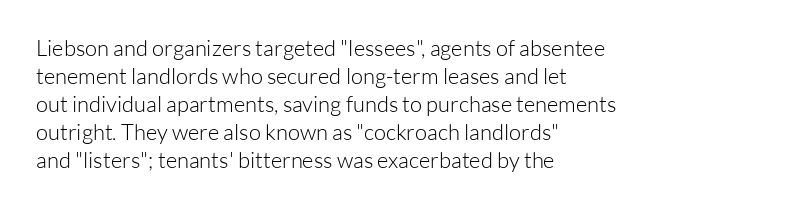
No extra ink here — the face is not bold. Students, observe: this is what conventionally led text looks like. Visually the block forms a straight wall on the left and a jagged coastline on the right. Clear beneath every line of the passage.
